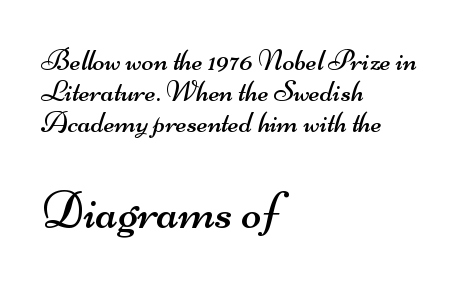
Q: Is the text bold? A: No.
Q: Is the typeface a serif or a sans-serif typeface? A: Sans-serif.
Q: Is the text underlined? A: No.
Q: How is the paragraph aligned? A: Left-aligned.
Q: Is the spacing between letters normal or unusually wide? A: Normal.
Q: Is the spacing between lines tight, normal or loose? A: Tight.
Q: Which block of text is set in a larger size, the first (top) or the second (bottom)? A: The second (bottom) one.
Q: Width (condensed, normal, or wide)? A: Wide.
Q: Stroke contrast? A: Medium.
Q: x-height? A: Small.
Q: Monospaced? A: No.
